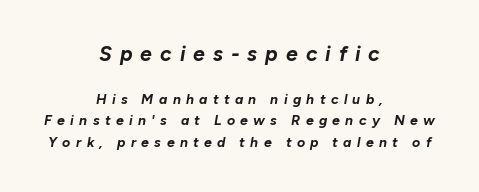
{"italic": "yes", "lean": "right", "slant_degrees": 10, "bold": "yes", "underline": "no", "align": "center", "line_spacing": "normal", "line_spacing_ratio": 1.53, "letter_spacing": "wide", "letter_spacing_em": 0.38, "larger_block": "first", "size_ratio": 1.5, "glyph_px": 21}
